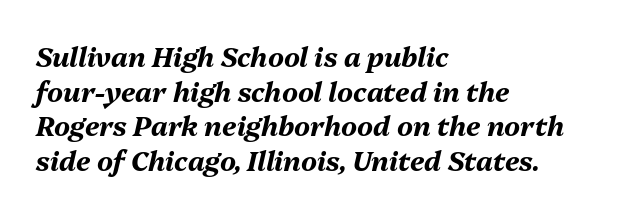
{"italic": "yes", "lean": "right", "slant_degrees": 13, "bold": "yes", "underline": "no", "align": "left", "line_spacing": "normal", "line_spacing_ratio": 1.28, "letter_spacing": "normal", "letter_spacing_em": 0.0, "glyph_px": 27}
